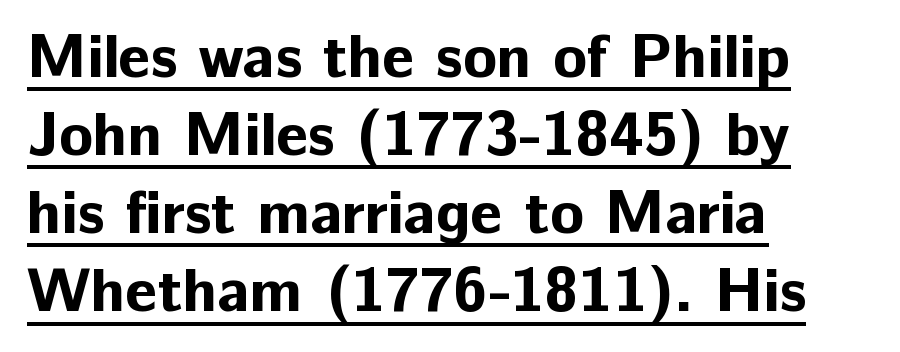
Line beginnings align vertically; line endings do not. The letters carry no serifs — their stems end cleanly without finishing strokes. Students, observe: this is what conventionally led text looks like. Check the space under the baseline: a stroke is drawn there. Proportional: the letters do not fall into vertical columns.
